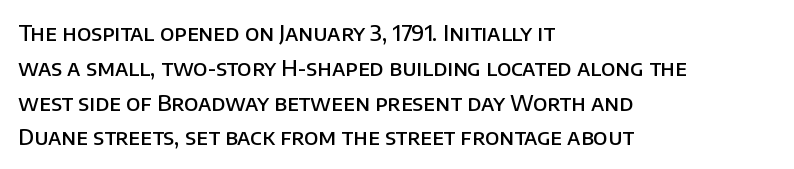
Q: Is the text bold? A: Semi-bold.
Q: Is the text italic (slanted)? A: No, it is upright.
Q: Is the text underlined? A: No.
Q: How is the paragraph aligned? A: Left-aligned.
Q: Is the spacing between letters normal or unusually wide? A: Normal.
Q: Is the spacing between lines tight, normal or loose? A: Normal.
